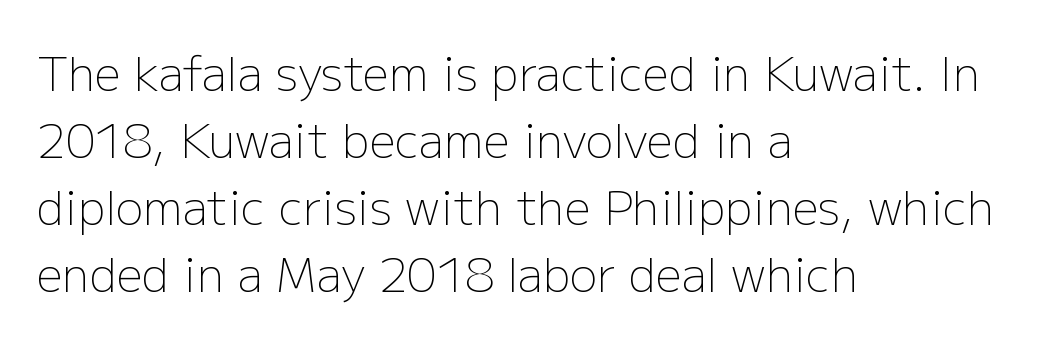
Short and long lines alike share a common starting point at left. Between one letter and the next there's only the usual sliver of space. Descenders are the only things crossing below the line. These lines are rendered in a variable-pitch font. Tall strokes in this sample are plumb rather than angled.
